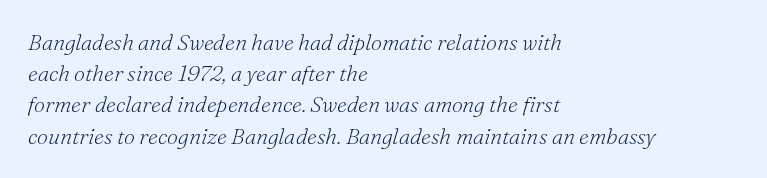
The image shows 22 px text type, italic (leaning right); set left-aligned, normal line spacing (1.42x), normal letter spacing, not underlined.
